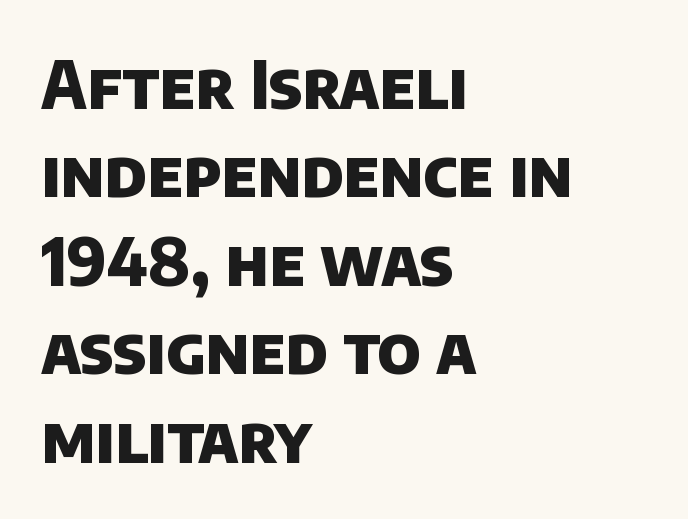
{"serif": "no", "bold": "yes", "weight": "heavy", "width": "normal", "stroke_contrast": "low", "x_height": "large", "monospaced": "no", "underline": "no", "align": "left", "line_spacing": "normal", "line_spacing_ratio": 1.34, "letter_spacing": "normal", "letter_spacing_em": 0.0, "glyph_px": 66}
